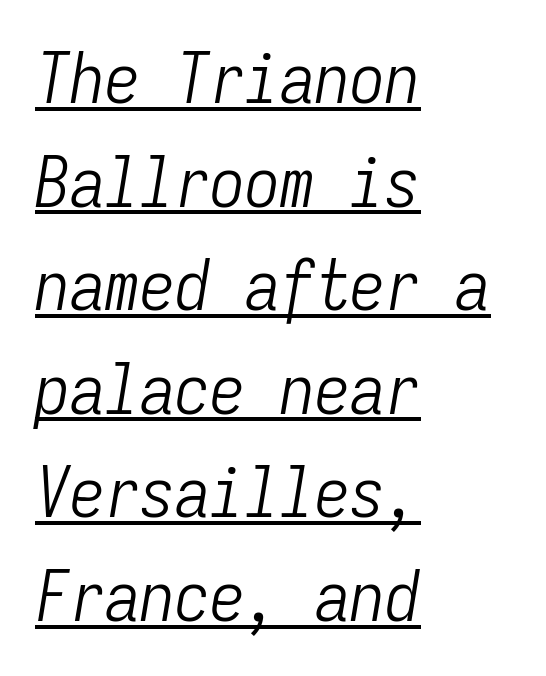
Every character here occupies the same horizontal width, giving the sample a typewriter-like rhythm. One glance says typical: line gaps are just what's usual. Bold? No — there's no thickening of the strokes. Glyph-to-glyph distance matches everyday printed text. Glance below the letters and you will spot a drawn line. Is the type slanted? Yes — the strokes lean at a clear angle.
